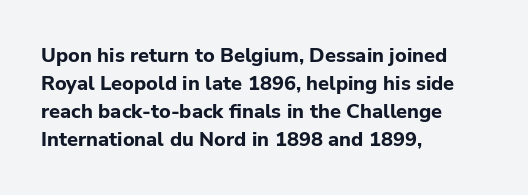
{"italic": "no", "bold": "yes", "underline": "no", "align": "left", "line_spacing": "normal", "line_spacing_ratio": 1.4, "letter_spacing": "normal", "letter_spacing_em": 0.0, "glyph_px": 20}
